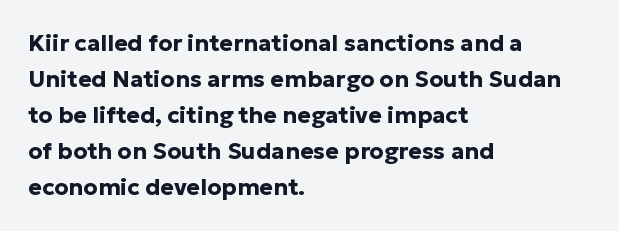
Q: Is the text bold? A: Yes.
Q: Is the text italic (slanted)? A: No, it is upright.
Q: Is the text underlined? A: No.
Q: How is the paragraph aligned? A: Left-aligned.
Q: Is the spacing between letters normal or unusually wide? A: Normal.
Q: Is the spacing between lines tight, normal or loose? A: Normal.
